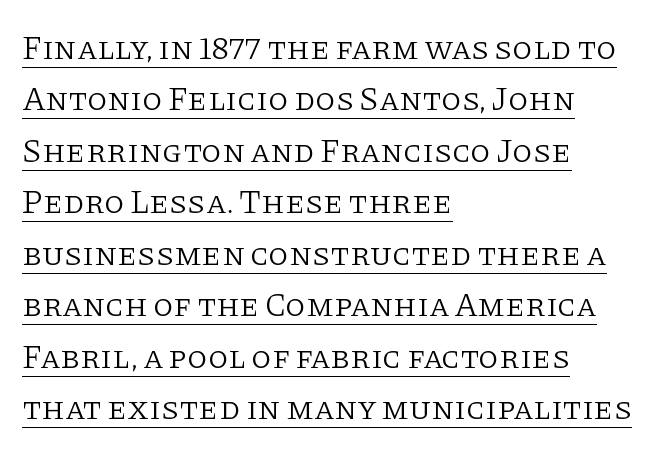
{"serif": "yes", "italic": "no", "bold": "no", "weight": "light", "width": "normal", "stroke_contrast": "low", "x_height": "large", "monospaced": "no", "underline": "yes", "align": "left", "line_spacing": "normal", "line_spacing_ratio": 1.56, "letter_spacing": "normal", "letter_spacing_em": 0.0, "glyph_px": 33}
